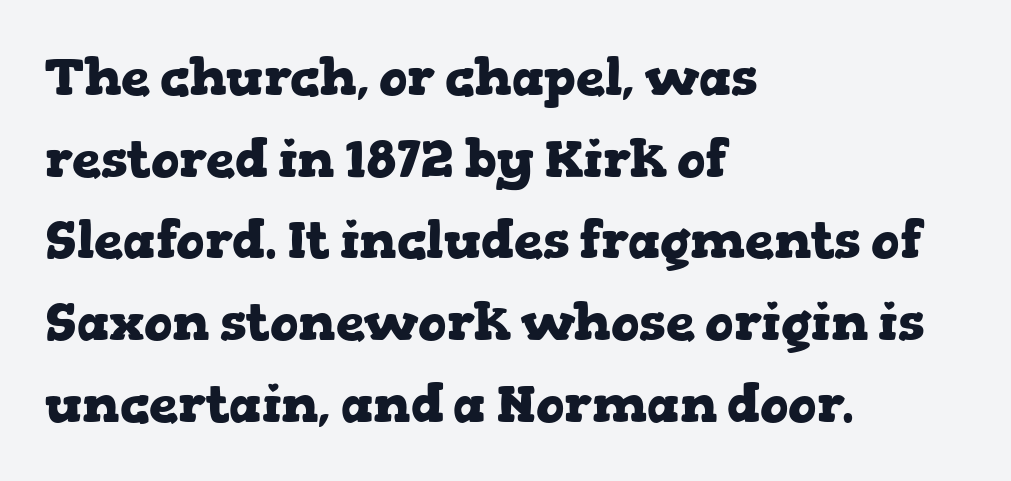
The image shows 52 px heavy, wide serif type, upright; set left-aligned, normal line spacing (1.57x), normal letter spacing, not underlined; low stroke contrast and a medium x-height.
